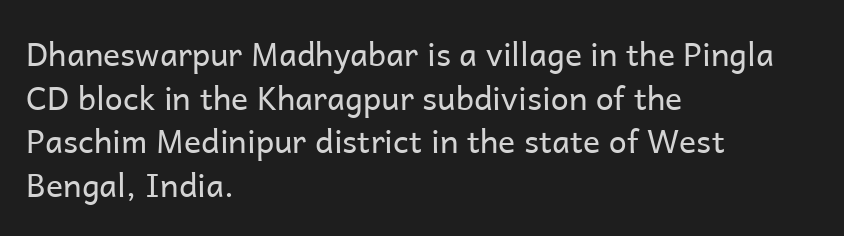
{"serif": "no", "italic": "no", "bold": "no", "weight": "regular", "width": "normal", "stroke_contrast": "low", "x_height": "medium", "monospaced": "no", "underline": "no", "align": "left", "line_spacing": "normal", "line_spacing_ratio": 1.36, "letter_spacing": "normal", "letter_spacing_em": 0.0, "glyph_px": 32}
